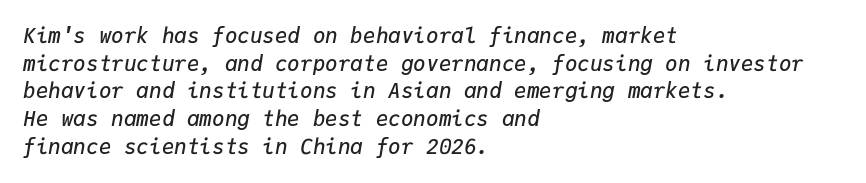
Descenders hang freely into open space. The leading is moderate, giving the passage an even texture. Left-aligned paragraph, ragged on the right. How are the letters spaced? Ordinarily, with no added tracking. Notice how the stems are inclined rather than vertical — that's the hallmark of italics. A fair bit of extra ink — the face is semibold, not bold.
